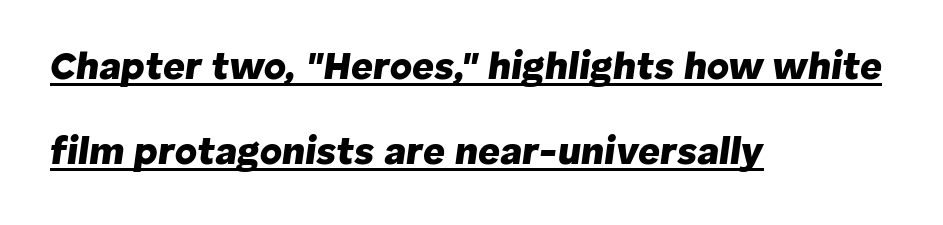
{"italic": "yes", "lean": "right", "slant_degrees": 8, "bold": "yes", "weight": "heavy", "width": "normal", "stroke_contrast": "low", "x_height": "medium", "monospaced": "no", "underline": "yes", "align": "left", "line_spacing": "loose", "line_spacing_ratio": 2.24, "letter_spacing": "normal", "letter_spacing_em": 0.0, "glyph_px": 38}
